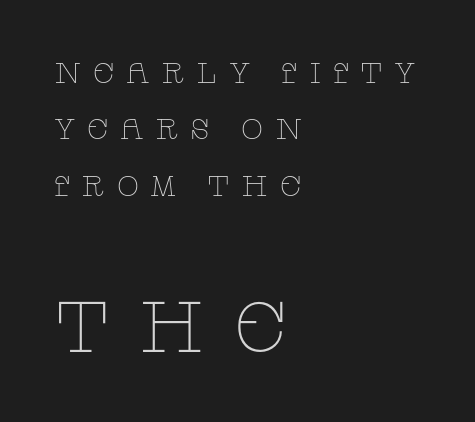
Q: Is the text bold? A: No.
Q: Is the text italic (slanted)? A: No, it is upright.
Q: Is the typeface a serif or a sans-serif typeface? A: Serif.
Q: Is the text underlined? A: No.
Q: How is the paragraph aligned? A: Left-aligned.
Q: Is the spacing between letters normal or unusually wide? A: Unusually wide.
Q: Is the spacing between lines tight, normal or loose? A: Loose.
Q: Which block of text is set in a larger size, the first (top) or the second (bottom)? A: The second (bottom) one.
Q: Width (condensed, normal, or wide)? A: Wide.
Q: Stroke contrast? A: Low.
Q: x-height? A: Large.
Q: Monospaced? A: No.
